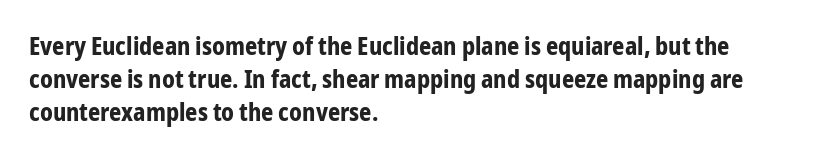
The image shows 24 px bold type, upright; set left-aligned, normal line spacing (1.37x), normal letter spacing, not underlined.
